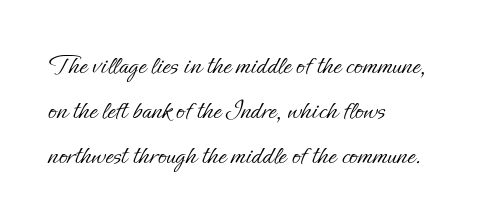
{"bold": "no", "weight": "light", "width": "normal", "stroke_contrast": "low", "x_height": "small", "monospaced": "no", "underline": "no", "align": "left", "line_spacing": "normal", "line_spacing_ratio": 1.6, "letter_spacing": "normal", "letter_spacing_em": 0.0, "glyph_px": 28}
